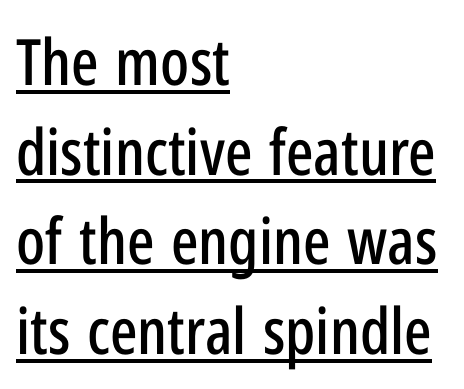
This sample uses an upright cut, with every glyph sitting square on the baseline. Left-aligned paragraph, ragged on the right. Note: no serifs on the glyphs. You could not count columns in this text — the font is proportionally spaced.
